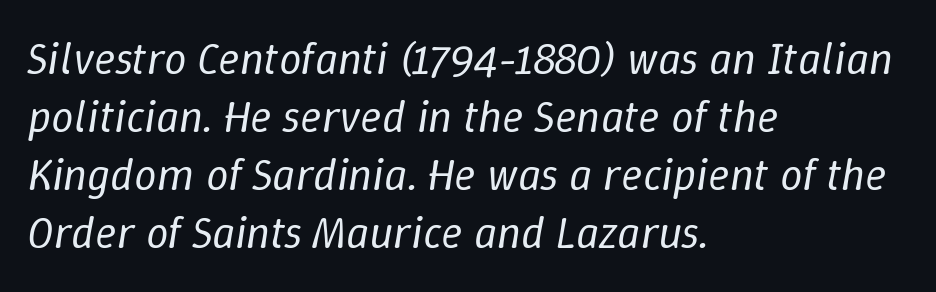
Q: Is the text bold? A: No.
Q: Is the text italic (slanted)? A: Yes, it leans right by about 9 degrees.
Q: Is the text underlined? A: No.
Q: How is the paragraph aligned? A: Left-aligned.
Q: Is the spacing between letters normal or unusually wide? A: Normal.
Q: Is the spacing between lines tight, normal or loose? A: Normal.
Q: Width (condensed, normal, or wide)? A: Normal.
Q: Stroke contrast? A: Low.
Q: x-height? A: Medium.
Q: Monospaced? A: No.
